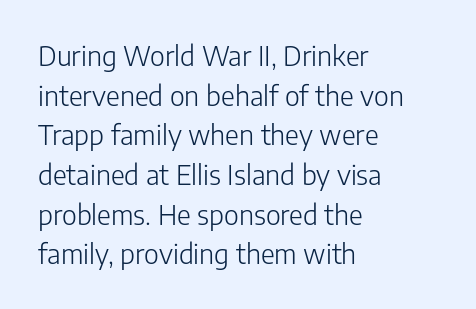
Notice how descenders clear the ascenders below comfortably — that's standard leading. Inter-character spacing is left at the font's built-in metrics. Bare-footed words on every line. The strokes are not fattened; the text isn't bold. A student would call this left alignment; a typographer would say flush left, rag right.
